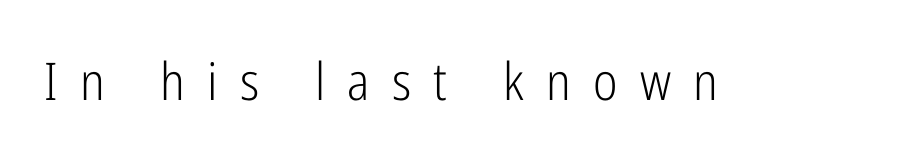
Descenders hang freely into open space. The letters advance in unequal steps, a hallmark of proportional type. Short note: letters widely spaced. Note: no serifs on the glyphs. When letters stand straight like this, we call the style roman or upright. This reads as an unemphasized weight, regular at the heaviest.
